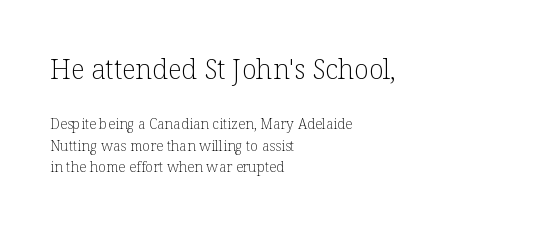
{"italic": "no", "bold": "no", "underline": "no", "align": "left", "line_spacing": "normal", "line_spacing_ratio": 1.56, "letter_spacing": "normal", "letter_spacing_em": 0.0, "larger_block": "first", "size_ratio": 1.93, "glyph_px": 27}
